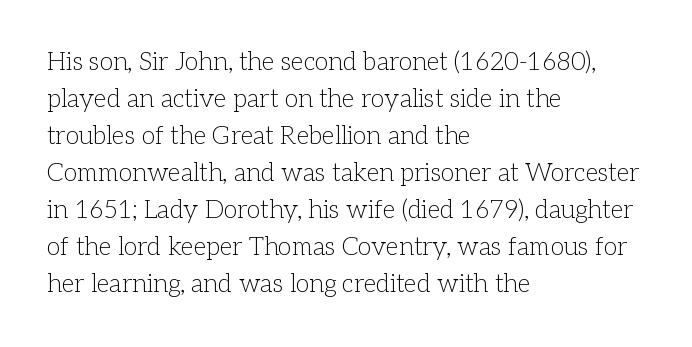
Q: Is the text bold? A: No.
Q: Is the text italic (slanted)? A: No, it is upright.
Q: Is the text underlined? A: No.
Q: How is the paragraph aligned? A: Left-aligned.
Q: Is the spacing between letters normal or unusually wide? A: Normal.
Q: Is the spacing between lines tight, normal or loose? A: Normal.
